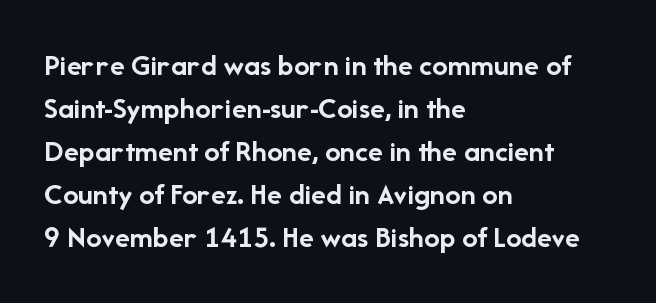
{"serif": "no", "italic": "no", "bold": "yes", "weight": "semibold", "width": "normal", "stroke_contrast": "low", "x_height": "medium", "monospaced": "no", "underline": "no", "align": "left", "line_spacing": "normal", "line_spacing_ratio": 1.39, "letter_spacing": "normal", "letter_spacing_em": 0.0, "glyph_px": 31}
